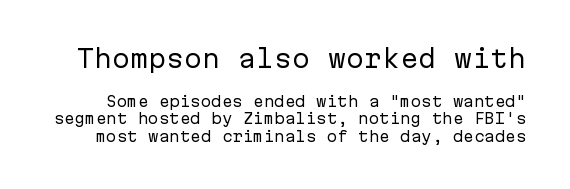
The passage shown begins with its larger block and ends with its smaller one. This is not heavy type; no bold has been used. The tracking reads as untouched default to a designer's eye. Each row of text sits above clean, open space. Posture: straight, roman, zero tilt.
